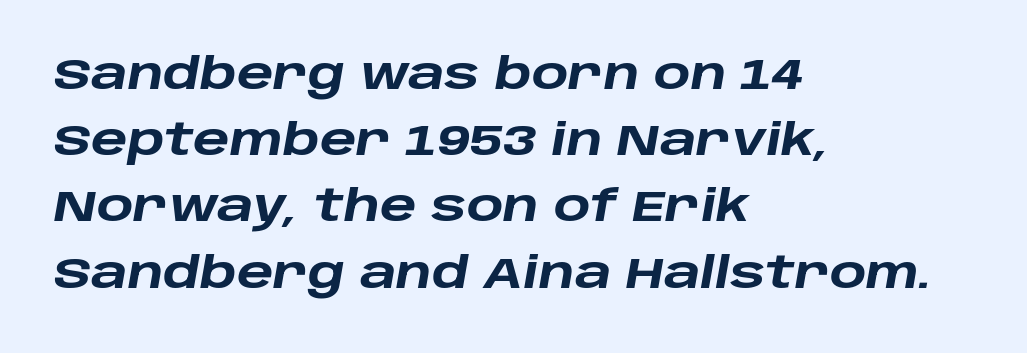
{"italic": "yes", "lean": "right", "slant_degrees": 10, "bold": "yes", "weight": "heavy", "width": "wide", "stroke_contrast": "low", "x_height": "large", "monospaced": "no", "underline": "no", "align": "left", "line_spacing": "normal", "line_spacing_ratio": 1.54, "letter_spacing": "normal", "letter_spacing_em": 0.0, "glyph_px": 43}
